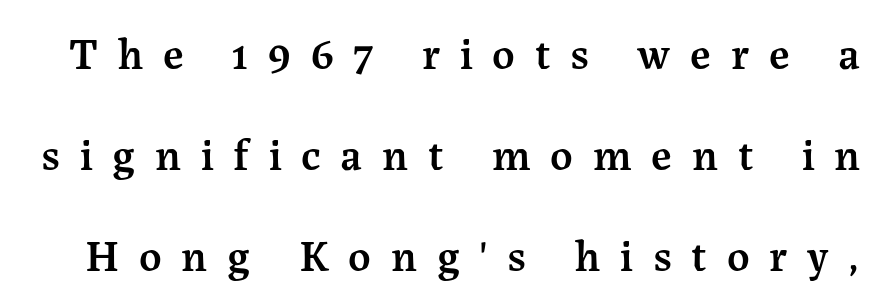
{"serif": "yes", "italic": "no", "bold": "semi", "weight": "semibold", "width": "normal", "stroke_contrast": "medium", "x_height": "medium", "monospaced": "no", "underline": "no", "line_spacing": "loose", "line_spacing_ratio": 2.29, "letter_spacing": "wide", "letter_spacing_em": 0.45, "glyph_px": 44}
